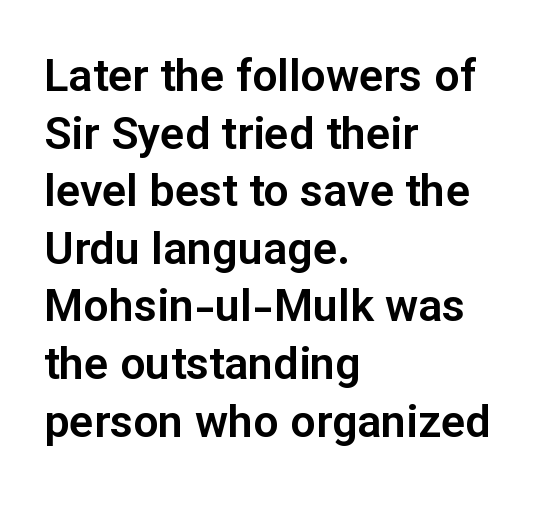
{"serif": "no", "italic": "no", "width": "normal", "stroke_contrast": "low", "x_height": "medium", "monospaced": "no", "underline": "no", "align": "left", "line_spacing": "normal", "line_spacing_ratio": 1.28, "letter_spacing": "normal", "letter_spacing_em": 0.0, "glyph_px": 45}
